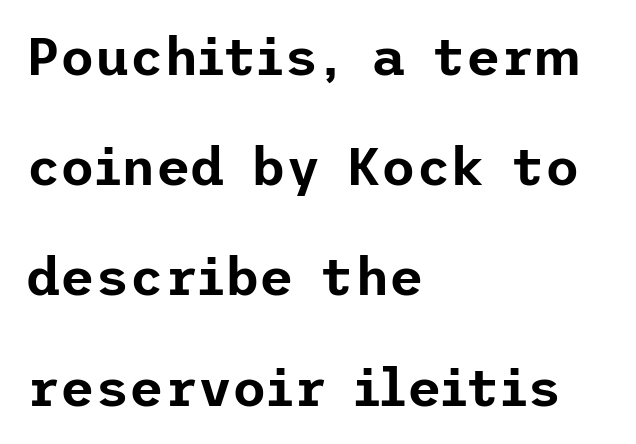
Q: Is the text italic (slanted)? A: No, it is upright.
Q: Is the typeface a serif or a sans-serif typeface? A: Sans-serif.
Q: Is the text underlined? A: No.
Q: How is the paragraph aligned? A: Left-aligned.
Q: Is the spacing between letters normal or unusually wide? A: Normal.
Q: Is the spacing between lines tight, normal or loose? A: Loose.
Q: Width (condensed, normal, or wide)? A: Normal.
Q: Stroke contrast? A: Low.
Q: x-height? A: Medium.
